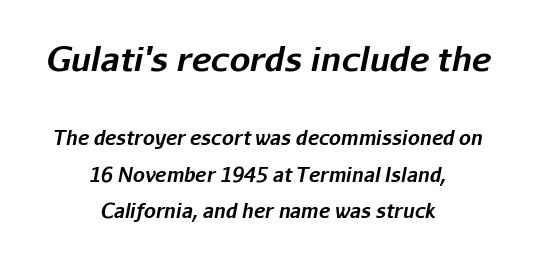
The image shows 33 px bold type, italic (leaning right); set centered, loose line spacing (1.91x), normal letter spacing, not underlined; the first (top) block is 1.74x larger; low stroke contrast and a medium x-height.
